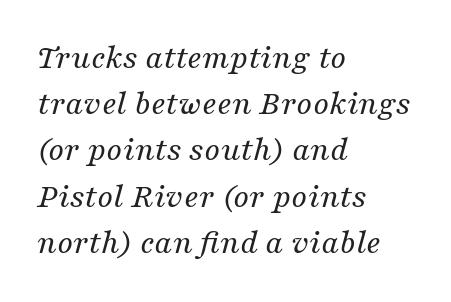
{"serif": "yes", "italic": "yes", "lean": "right", "slant_degrees": 16, "bold": "no", "weight": "regular", "width": "normal", "stroke_contrast": "medium", "x_height": "medium", "monospaced": "no", "underline": "no", "align": "left", "line_spacing": "normal", "line_spacing_ratio": 1.32, "letter_spacing": "normal", "letter_spacing_em": 0.0, "glyph_px": 35}
